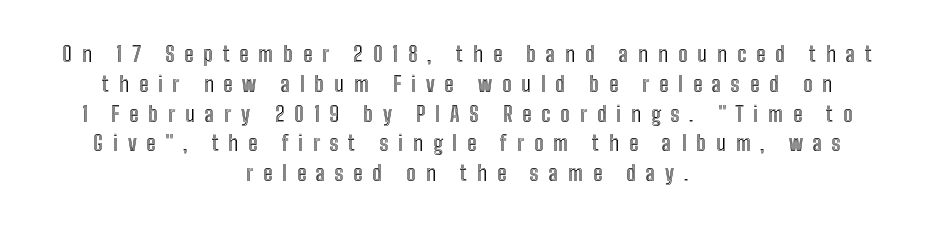
The image shows 21 px text type, upright; set centered, normal line spacing (1.42x), unusually wide letter spacing (+0.47 em), not underlined.
